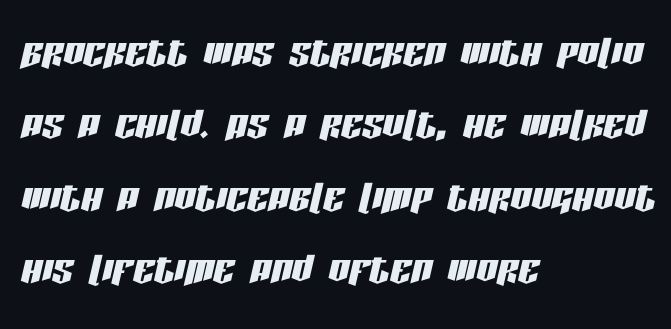
{"italic": "yes", "lean": "right", "slant_degrees": 13, "width": "condensed", "stroke_contrast": "low", "x_height": "large", "monospaced": "no", "underline": "no", "align": "left", "line_spacing": "normal", "line_spacing_ratio": 1.39, "letter_spacing": "normal", "letter_spacing_em": 0.0, "glyph_px": 52}
